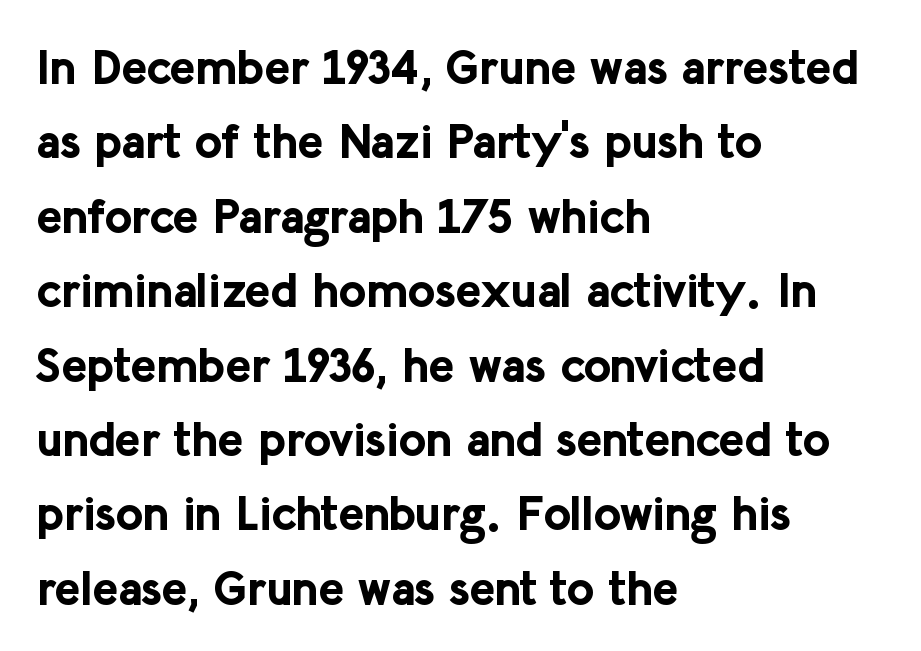
{"serif": "no", "italic": "no", "bold": "yes", "weight": "bold", "width": "normal", "stroke_contrast": "low", "x_height": "medium", "monospaced": "no", "underline": "no", "align": "left", "line_spacing": "normal", "line_spacing_ratio": 1.55, "letter_spacing": "normal", "letter_spacing_em": 0.0, "glyph_px": 48}
